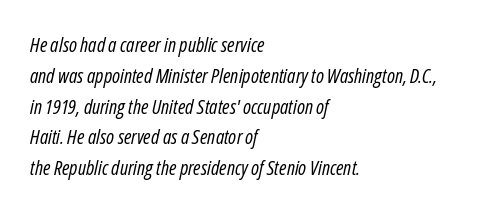
The image shows 20 px text type, italic (leaning right); set left-aligned, normal line spacing (1.54x), normal letter spacing, not underlined.
